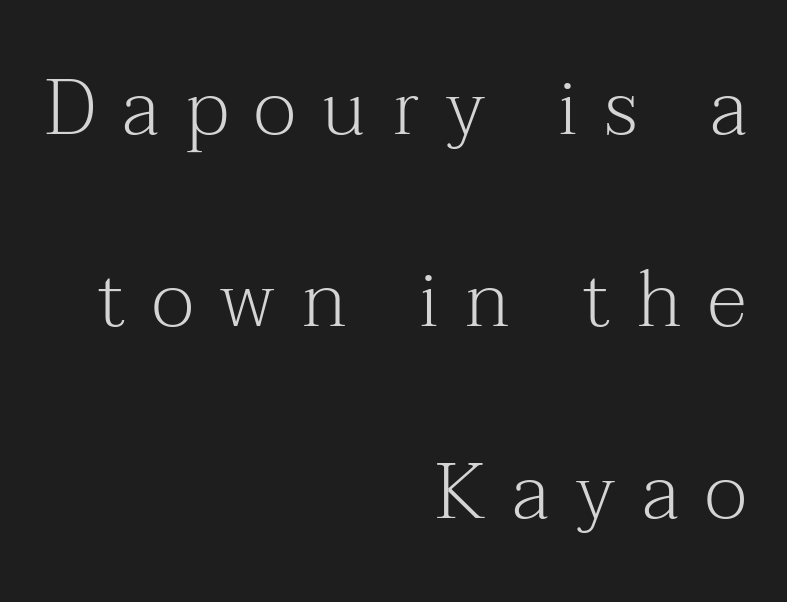
Q: Is the text bold? A: No.
Q: Is the text italic (slanted)? A: No, it is upright.
Q: Is the typeface a serif or a sans-serif typeface? A: Serif.
Q: Is the text underlined? A: No.
Q: How is the paragraph aligned? A: Right-aligned.
Q: Is the spacing between letters normal or unusually wide? A: Unusually wide.
Q: Is the spacing between lines tight, normal or loose? A: Loose.
Q: Width (condensed, normal, or wide)? A: Normal.
Q: Stroke contrast? A: Medium.
Q: x-height? A: Medium.
Q: Monospaced? A: No.
